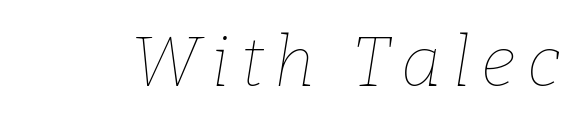
Q: Is the text bold? A: No.
Q: Is the text italic (slanted)? A: Yes, it leans right by about 9 degrees.
Q: Is the text underlined? A: No.
Q: Width (condensed, normal, or wide)? A: Normal.
Q: Stroke contrast? A: Low.
Q: x-height? A: Medium.
Q: Monospaced? A: No.
